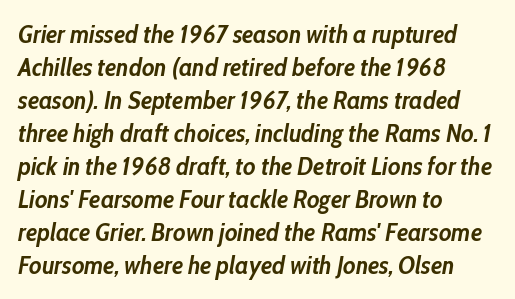
The image shows 25 px bold type, italic (leaning right); set left-aligned, normal line spacing (1.32x), normal letter spacing, not underlined.
